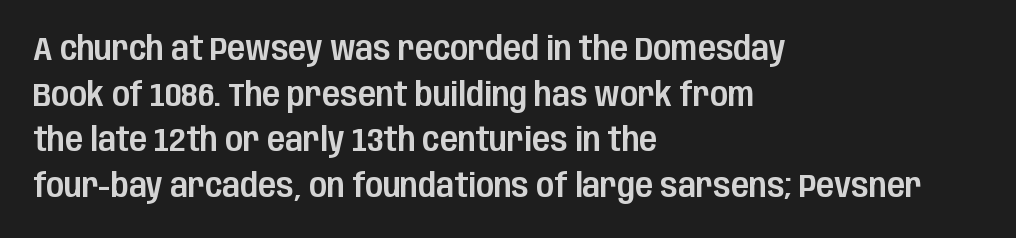
The image shows 33 px condensed sans-serif type, upright; set left-aligned, normal line spacing (1.38x), normal letter spacing, not underlined; low stroke contrast and a large x-height.
